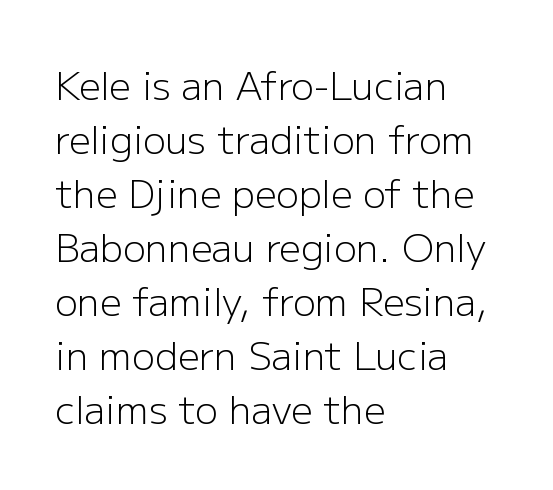
Q: Is the text bold? A: No.
Q: Is the text italic (slanted)? A: No, it is upright.
Q: Is the typeface a serif or a sans-serif typeface? A: Sans-serif.
Q: Is the text underlined? A: No.
Q: How is the paragraph aligned? A: Left-aligned.
Q: Is the spacing between letters normal or unusually wide? A: Normal.
Q: Is the spacing between lines tight, normal or loose? A: Normal.
Q: Width (condensed, normal, or wide)? A: Normal.
Q: Stroke contrast? A: Low.
Q: x-height? A: Medium.
Q: Monospaced? A: No.
